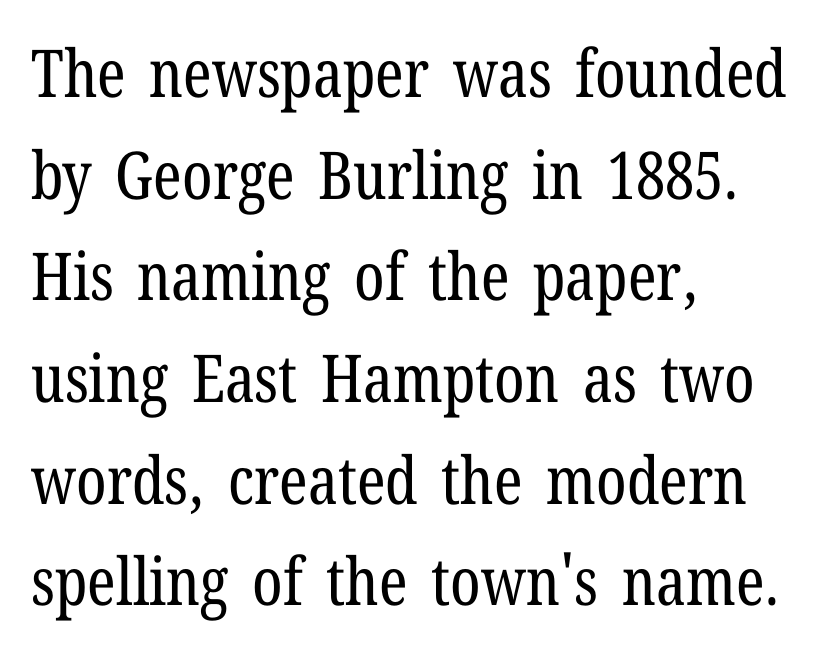
Q: Is the text bold? A: No.
Q: Is the text italic (slanted)? A: No, it is upright.
Q: Is the typeface a serif or a sans-serif typeface? A: Serif.
Q: Is the text underlined? A: No.
Q: How is the paragraph aligned? A: Left-aligned.
Q: Is the spacing between letters normal or unusually wide? A: Normal.
Q: Is the spacing between lines tight, normal or loose? A: Normal.
Q: Width (condensed, normal, or wide)? A: Condensed.
Q: Stroke contrast? A: Low.
Q: x-height? A: Medium.
Q: Monospaced? A: No.
